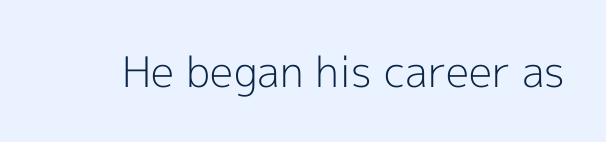
Q: Is the text bold? A: No.
Q: Is the text italic (slanted)? A: No, it is upright.
Q: Is the typeface a serif or a sans-serif typeface? A: Sans-serif.
Q: Is the text underlined? A: No.
Q: Is the spacing between letters normal or unusually wide? A: Normal.
Q: Width (condensed, normal, or wide)? A: Normal.
Q: x-height? A: Medium.
Q: Monospaced? A: No.
